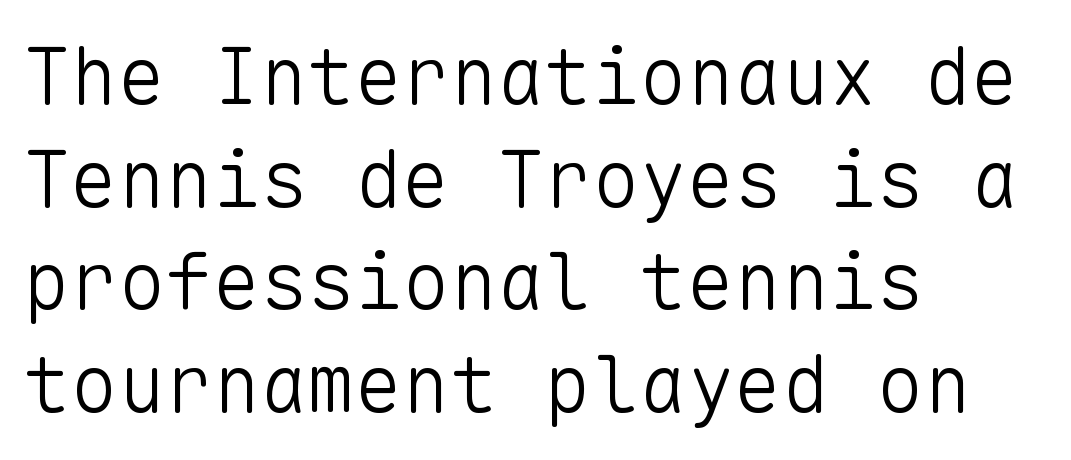
Q: Is the text bold? A: No.
Q: Is the text italic (slanted)? A: No, it is upright.
Q: Is the typeface a serif or a sans-serif typeface? A: Sans-serif.
Q: Is the text underlined? A: No.
Q: How is the paragraph aligned? A: Left-aligned.
Q: Is the spacing between letters normal or unusually wide? A: Normal.
Q: Is the spacing between lines tight, normal or loose? A: Normal.
Q: Width (condensed, normal, or wide)? A: Normal.
Q: Stroke contrast? A: Low.
Q: x-height? A: Medium.
Q: Monospaced? A: Yes.
